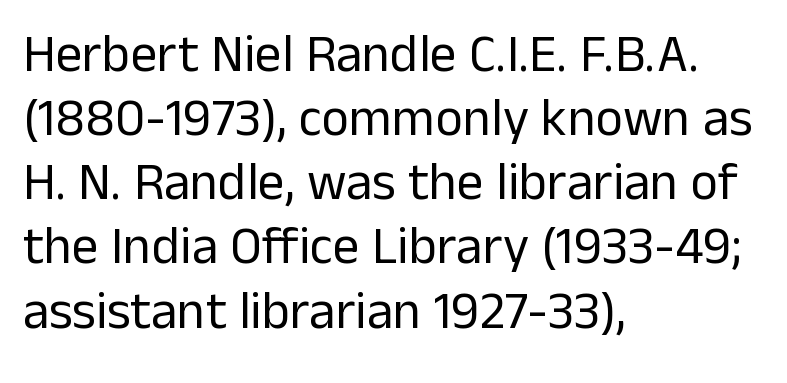
The image shows 53 px regular-weight sans-serif type, upright; set left-aligned, line spacing 1.21x, normal letter spacing, not underlined; low stroke contrast and a medium x-height.
